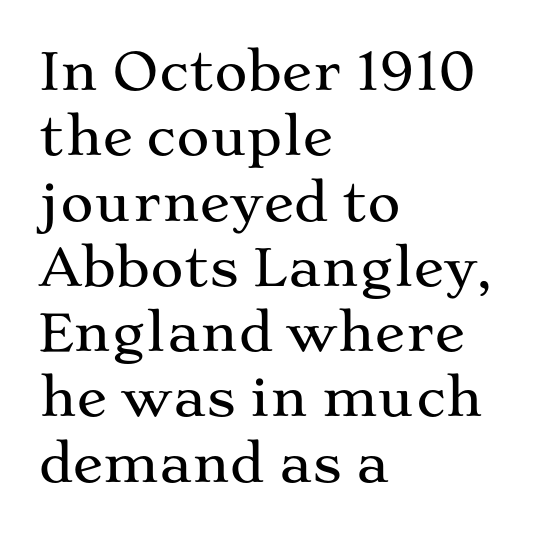
Q: Is the text italic (slanted)? A: No, it is upright.
Q: Is the typeface a serif or a sans-serif typeface? A: Serif.
Q: Is the text underlined? A: No.
Q: How is the paragraph aligned? A: Left-aligned.
Q: Is the spacing between letters normal or unusually wide? A: Normal.
Q: Is the spacing between lines tight, normal or loose? A: Normal.
Q: Width (condensed, normal, or wide)? A: Wide.
Q: Stroke contrast? A: Medium.
Q: x-height? A: Medium.
Q: Monospaced? A: No.
